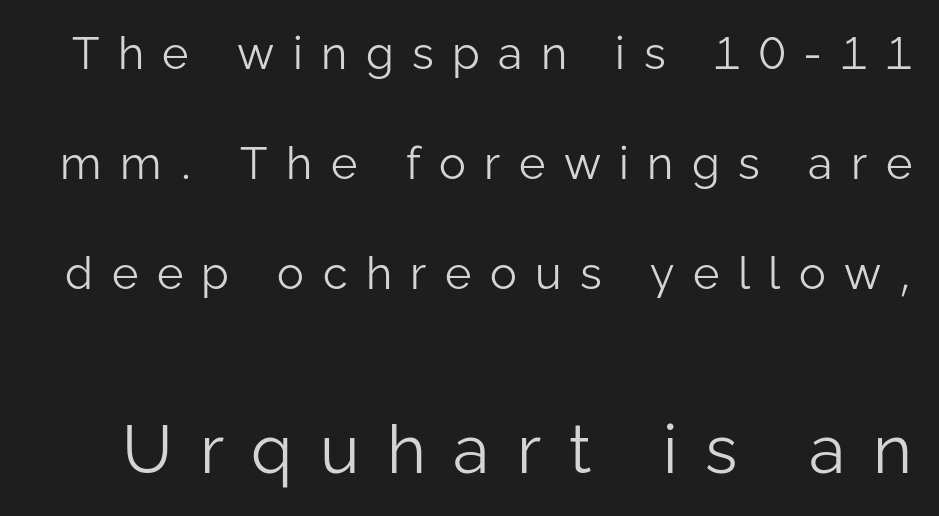
{"serif": "no", "italic": "no", "bold": "no", "weight": "light", "width": "normal", "stroke_contrast": "low", "x_height": "medium", "monospaced": "no", "underline": "no", "line_spacing": "loose", "line_spacing_ratio": 2.45, "letter_spacing": "wide", "letter_spacing_em": 0.41, "larger_block": "second", "size_ratio": 1.49, "glyph_px": 67}
